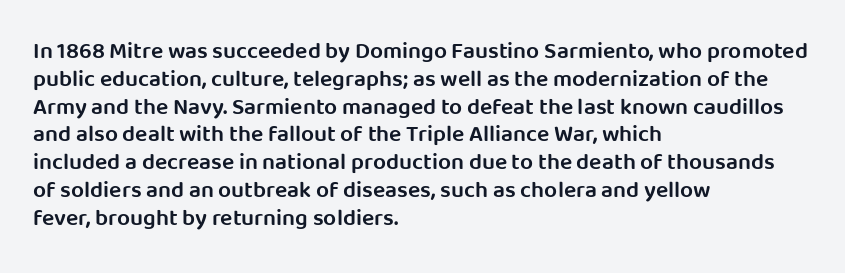
The image shows 23 px text type, upright; set left-aligned, line spacing 1.21x, normal letter spacing, not underlined.
